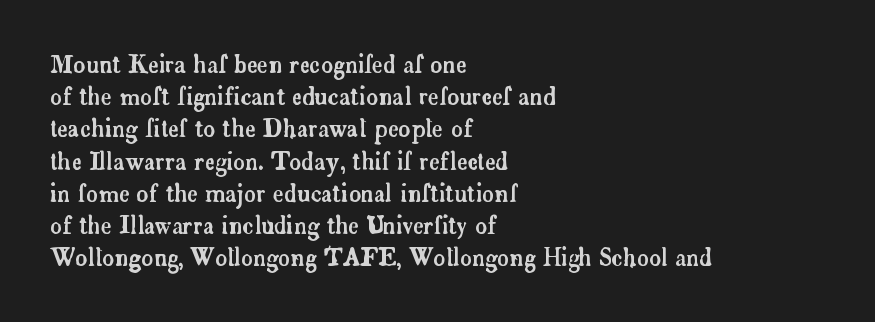
Does the leading feel generous? No, just average. The paragraph shown leans on its left margin. The string is rendered with underlining switched off. Here the glyphs are tracked normally, forming tight word shapes. The font's upright variant was chosen for this text.
